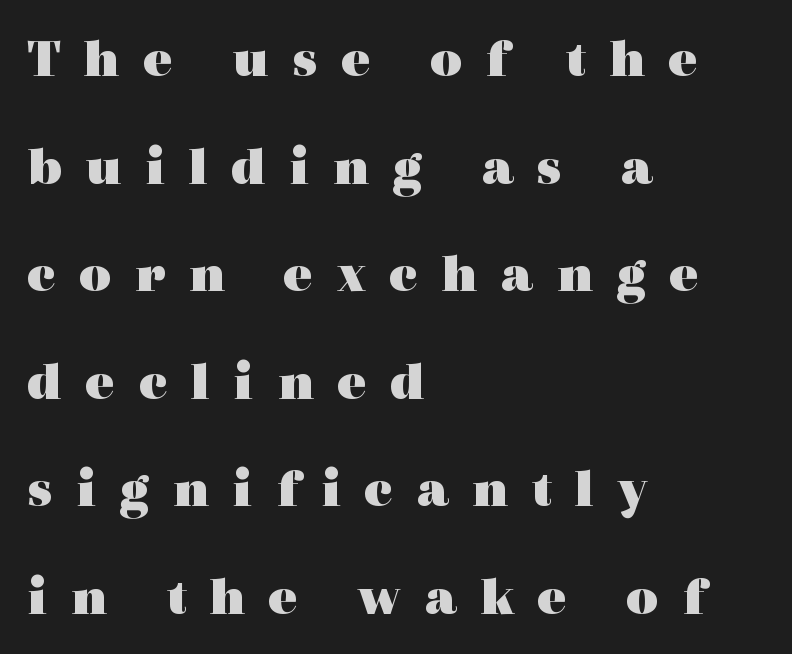
The image shows 56 px heavy, wide serif type, upright; set left-aligned, loose line spacing (1.92x), unusually wide letter spacing (+0.41 em), not underlined; a medium x-height.
